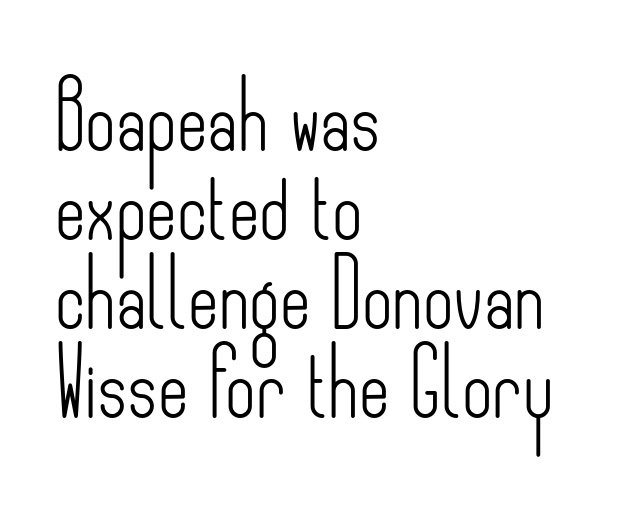
The image shows 66 px light, condensed sans-serif type, upright; set left-aligned, normal line spacing (1.35x), normal letter spacing, not underlined; low stroke contrast and a small x-height.
